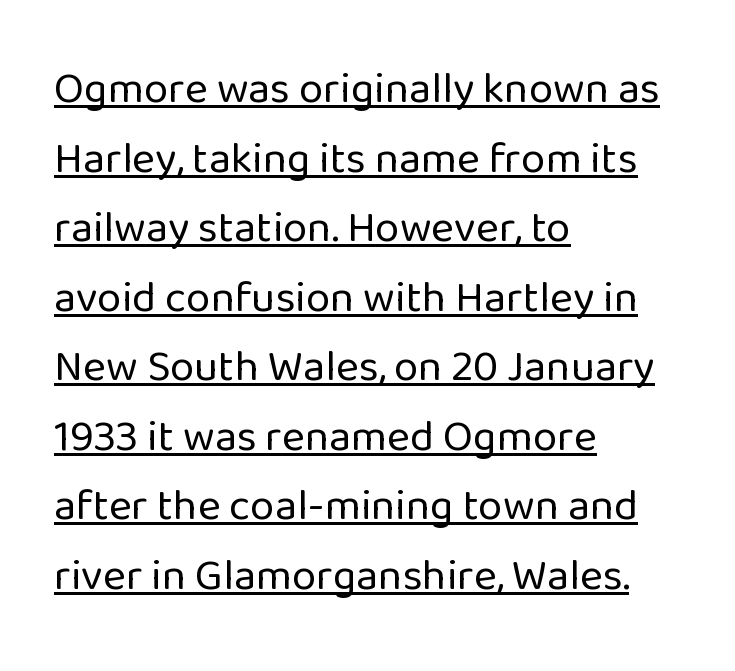
{"serif": "no", "italic": "no", "bold": "no", "weight": "regular", "width": "normal", "stroke_contrast": "low", "x_height": "medium", "monospaced": "no", "underline": "yes", "align": "left", "line_spacing": "normal", "line_spacing_ratio": 1.58, "letter_spacing": "normal", "letter_spacing_em": 0.0, "glyph_px": 44}
